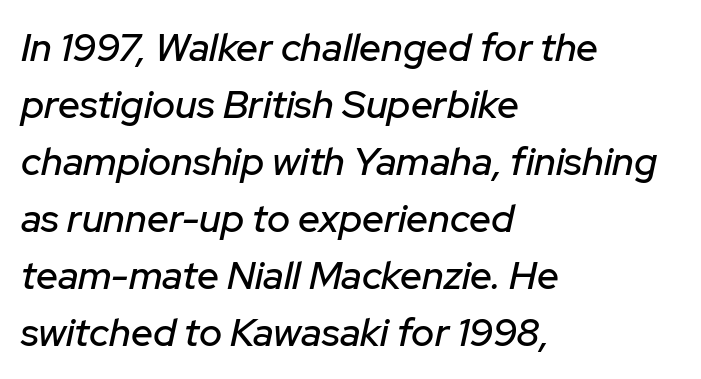
A classic flush-left, rag-right setting is used for this passage. A bare baseline throughout the passage. These lines were composed using italics. The rendering uses natural spacing where letterforms have individual widths. In terms of leading, this rendering sits right in the middle. The letters sit at their default tracking, neither squeezed nor spread.
